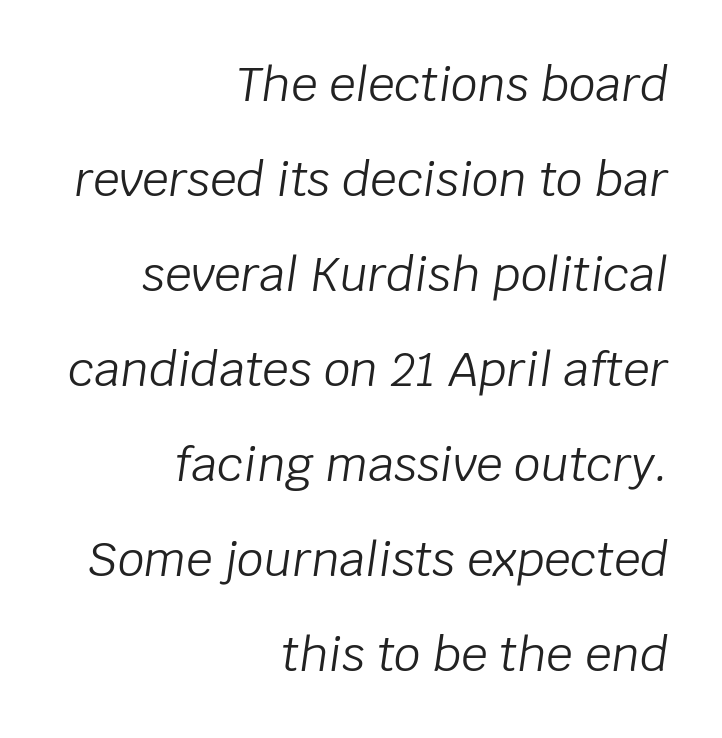
You could not count columns in this text — the font is proportionally spaced. Decoration check: the copy has no underline. Leading is clearly above the norm, producing a sparse column. Tracking here is standard; glyphs follow each other at the usual distance. The text block is weighted toward the right margin, trailing off unevenly leftward. The letterforms sit at book weight or below.
